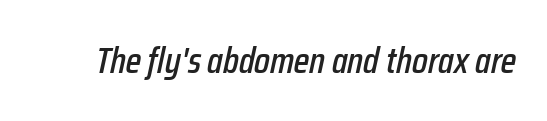
Q: Is the text italic (slanted)? A: Yes, it leans right by about 12 degrees.
Q: Is the text underlined? A: No.
Q: Is the spacing between letters normal or unusually wide? A: Normal.
Q: Width (condensed, normal, or wide)? A: Condensed.
Q: Stroke contrast? A: Low.
Q: x-height? A: Medium.
Q: Monospaced? A: No.
